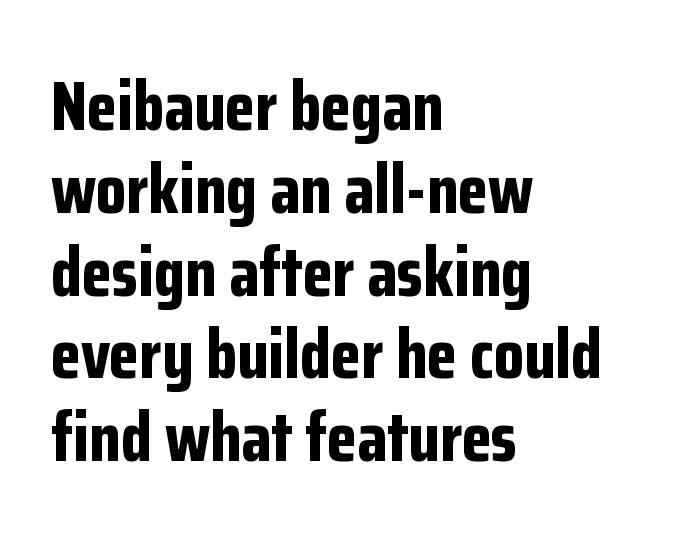
Q: Is the text bold? A: Yes.
Q: Is the text italic (slanted)? A: No, it is upright.
Q: Is the typeface a serif or a sans-serif typeface? A: Sans-serif.
Q: Is the text underlined? A: No.
Q: How is the paragraph aligned? A: Left-aligned.
Q: Is the spacing between letters normal or unusually wide? A: Normal.
Q: Width (condensed, normal, or wide)? A: Condensed.
Q: Stroke contrast? A: Low.
Q: x-height? A: Medium.
Q: Monospaced? A: No.
